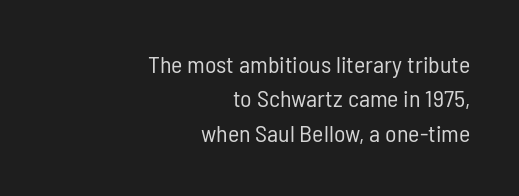
{"italic": "no", "bold": "no", "underline": "no", "align": "right", "line_spacing": "normal", "line_spacing_ratio": 1.43, "letter_spacing": "normal", "letter_spacing_em": 0.0, "glyph_px": 24}
